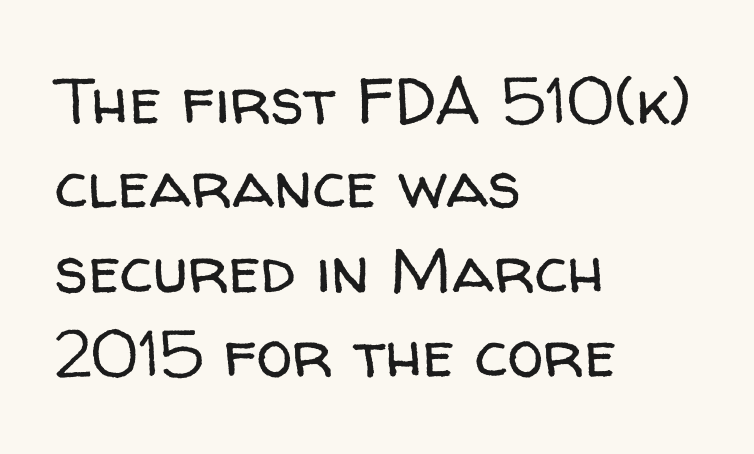
{"serif": "no", "italic": "no", "bold": "no", "weight": "regular", "width": "normal", "stroke_contrast": "low", "x_height": "medium", "monospaced": "no", "underline": "no", "align": "left", "line_spacing": "normal", "line_spacing_ratio": 1.3, "letter_spacing": "normal", "letter_spacing_em": 0.0, "glyph_px": 65}
